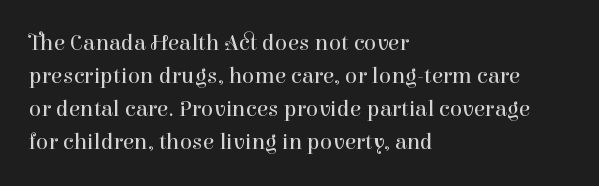
{"italic": "no", "bold": "no", "underline": "no", "align": "left", "line_spacing": "normal", "line_spacing_ratio": 1.44, "letter_spacing": "normal", "letter_spacing_em": 0.0, "glyph_px": 23}
